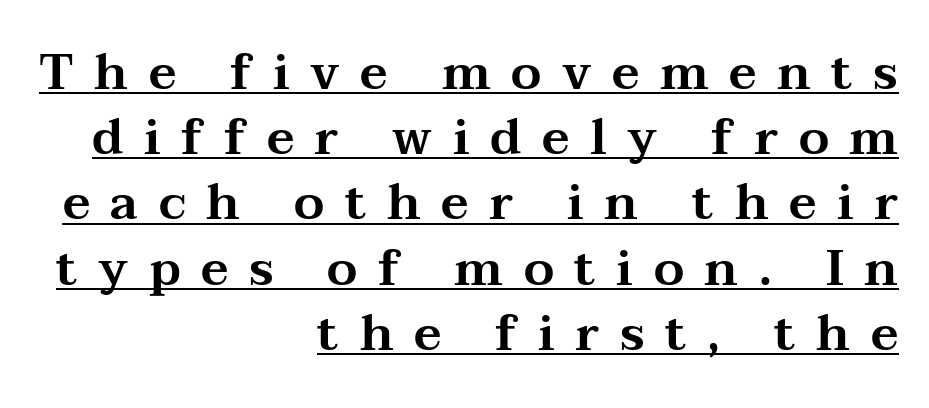
The image shows 49 px wide serif type, upright; set right-aligned, normal line spacing (1.33x), unusually wide letter spacing (+0.42 em), underlined; medium stroke contrast and a medium x-height.
